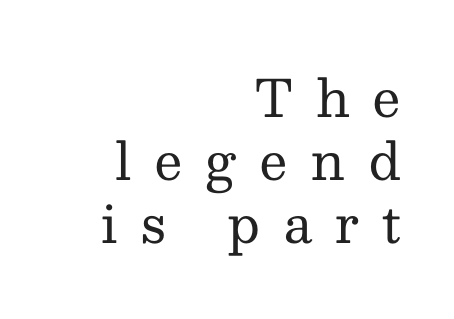
The strip under each line holds only bare page. In terms of letterspacing, this is a distinctly airy, spread setting. No heavy texture on the line: the type isn't bold. A typesetter would call this proportional, since set widths differ per character. Font category for this specimen: serif. Layout note: lines flush right.
